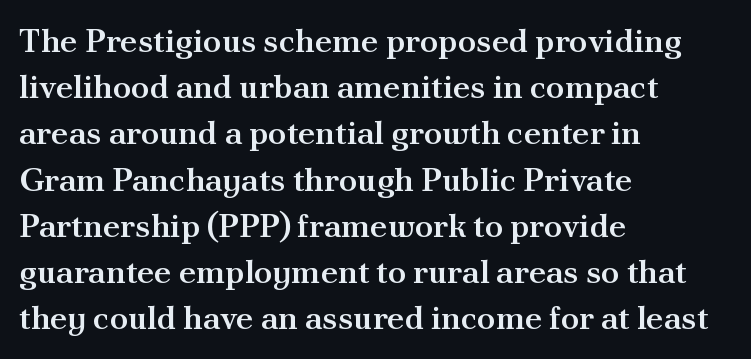
The letterforms sit shoulder to shoulder at normal distance. One glance says typical: line gaps are just what's usual. Layout note: lines flush left. Here the designer chose a conventional face with non-uniform glyph widths. The letters are semibold — heavier than regular but short of a full bold. Note: serifs present on the glyphs.
